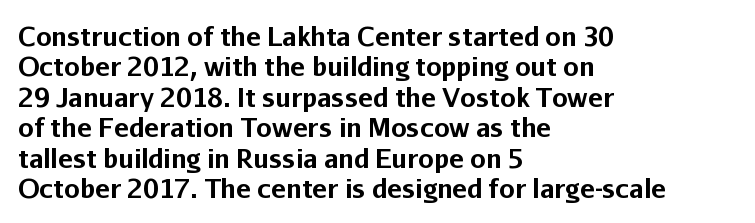
{"italic": "no", "bold": "yes", "underline": "no", "align": "left", "line_spacing_ratio": 1.22, "letter_spacing": "normal", "letter_spacing_em": 0.0, "glyph_px": 25}
